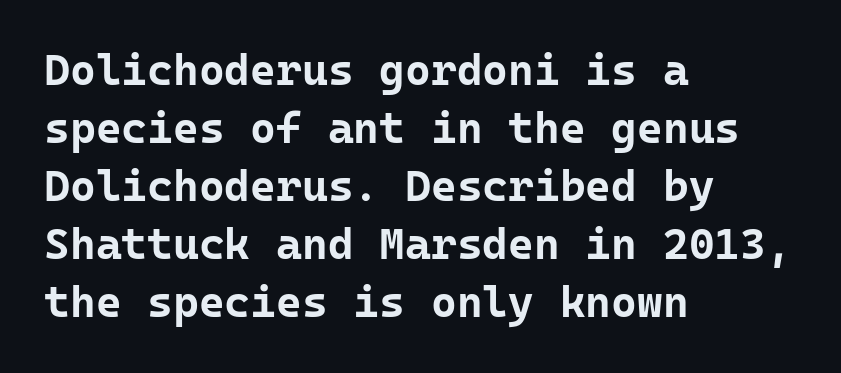
Rows of type keep a routine distance in the vertical direction. Examine the stroke ends and you'll find no serifs. Beneath every word, the page is bare. Is there any slant? The stems are plumb. Words appear dense and cohesive because spacing is normal.
